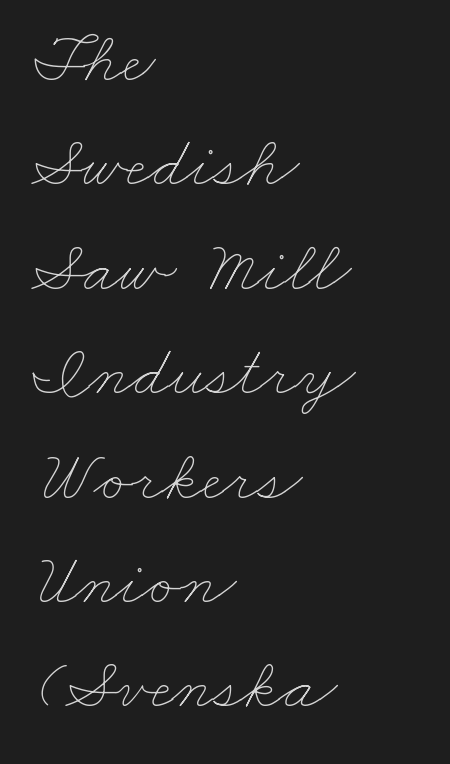
Q: Is the text bold? A: No.
Q: Is the text underlined? A: No.
Q: How is the paragraph aligned? A: Left-aligned.
Q: Is the spacing between letters normal or unusually wide? A: Normal.
Q: Is the spacing between lines tight, normal or loose? A: Normal.
Q: Width (condensed, normal, or wide)? A: Wide.
Q: Stroke contrast? A: Low.
Q: x-height? A: Small.
Q: Monospaced? A: No.
